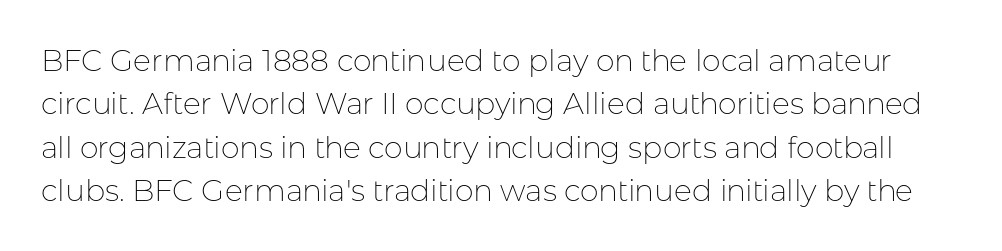
This sample has the flowing, uneven cadence of proportional lettering. Type style note: lacks serifs. The strip under each line holds only bare page. The strokes are not fattened; the text isn't bold. A typesetter would mark this as roman, not italic.
